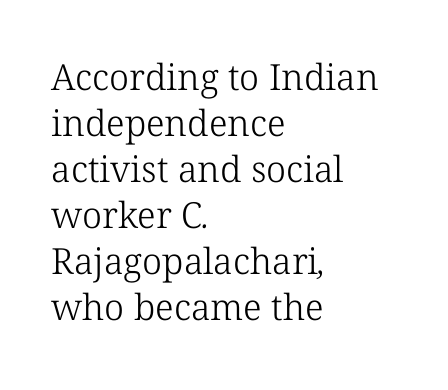
I'd call this a serif setting — the letters wear small feet. The typesetter chose a ragged-right arrangement here. Proportional: the letters do not fall into vertical columns. Honestly, there is no underline to notice here at all.
